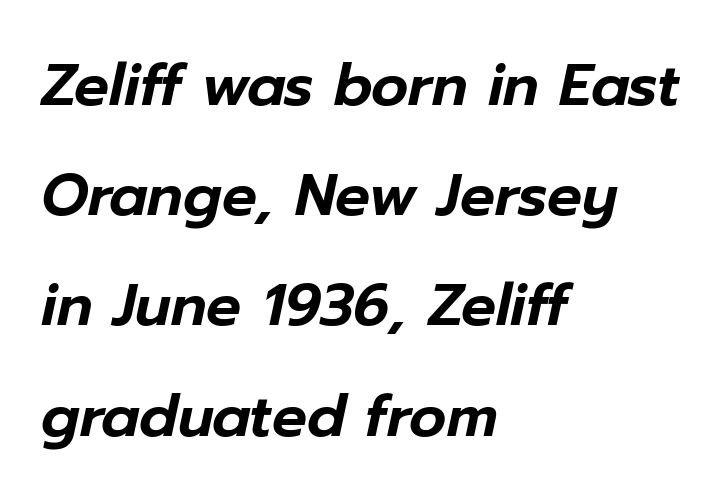
Character widths vary here, with narrow letters taking less room than wide ones. The glyphs look as if they've been sheared to an angle. Successive baselines arrive slowly, with a big drop between each. The setting favours the left margin, as ordinary paragraphs usually do. Underlining? Definitely not there. The type is set solid horizontally, with unmodified tracking.
